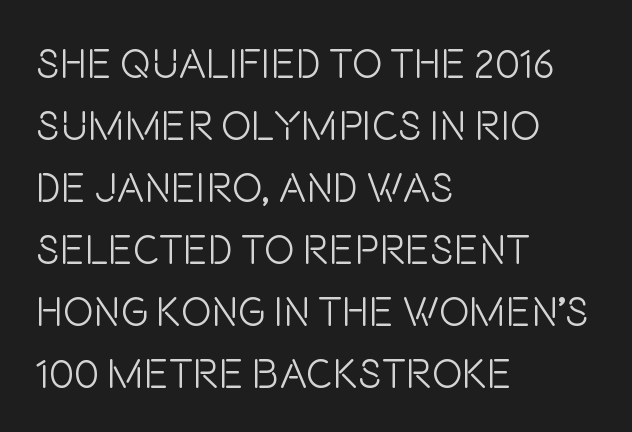
The image shows 41 px light, condensed sans-serif type, upright; set left-aligned, normal line spacing (1.51x), normal letter spacing, not underlined; low stroke contrast and a large x-height.
